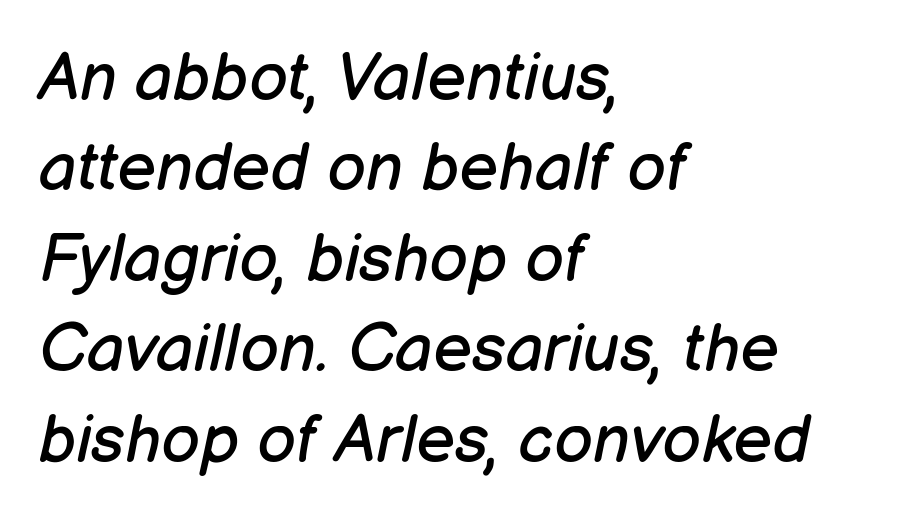
The image shows 67 px regular-weight type, italic (leaning right); set left-aligned, normal line spacing (1.35x), normal letter spacing, not underlined; low stroke contrast and a medium x-height.
